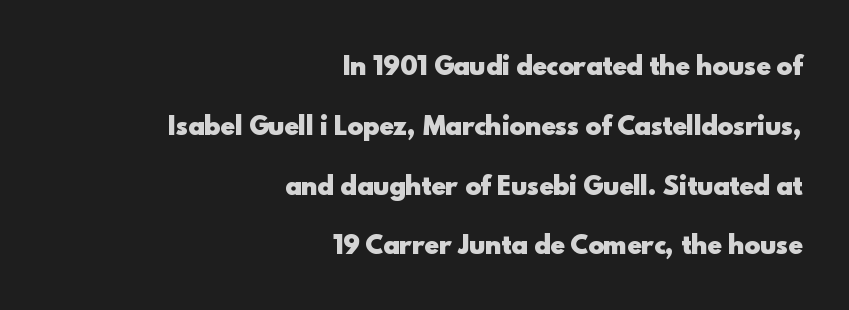
{"italic": "no", "bold": "yes", "underline": "no", "align": "right", "line_spacing": "loose", "line_spacing_ratio": 2.49, "letter_spacing": "normal", "letter_spacing_em": 0.0, "glyph_px": 24}
